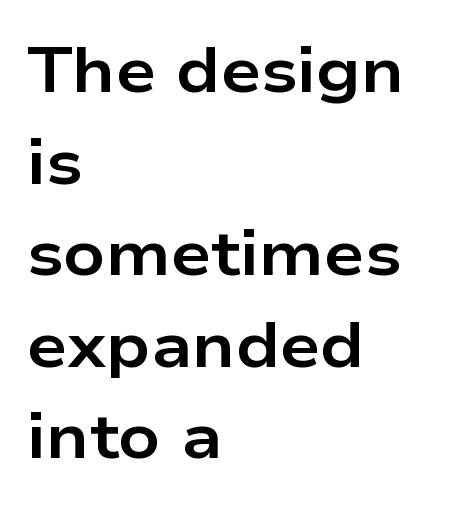
Is there much room between lines? A standard amount, neither cramped nor airy. The compositor pushed each line to the left boundary. A typesetter would mark this as roman, not italic. Is this a fixed-width face? No — the glyphs have proportional, varying widths.
